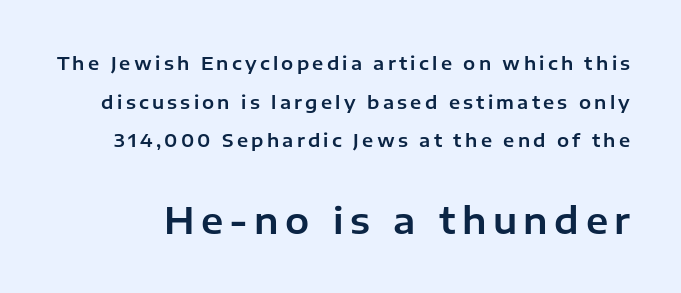
{"serif": "no", "italic": "no", "width": "normal", "stroke_contrast": "low", "x_height": "medium", "monospaced": "no", "underline": "no", "line_spacing": "loose", "line_spacing_ratio": 2.15, "larger_block": "second", "size_ratio": 2.0, "glyph_px": 36}
